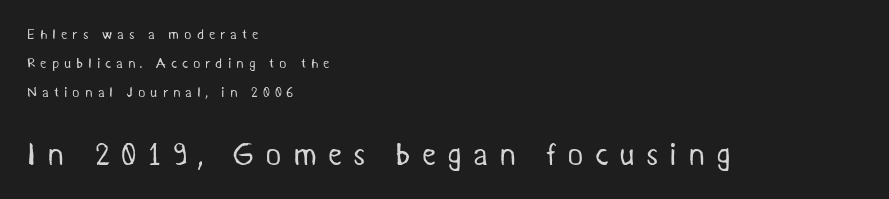
In terms of letterspacing, this is a distinctly airy, spread setting. The passage shown is typed in a proportional face where columns would drift. Type without underlining. This layout puts the modest block above and the oversized block below. This is not heavy type; no bold has been used.
